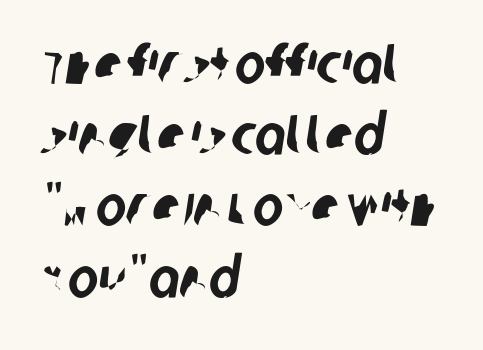
Q: Is the typeface a serif or a sans-serif typeface? A: Sans-serif.
Q: Is the text underlined? A: No.
Q: How is the paragraph aligned? A: Left-aligned.
Q: Is the spacing between letters normal or unusually wide? A: Normal.
Q: Is the spacing between lines tight, normal or loose? A: Normal.
Q: Width (condensed, normal, or wide)? A: Condensed.
Q: Stroke contrast? A: Low.
Q: x-height? A: Large.
Q: Monospaced? A: No.
